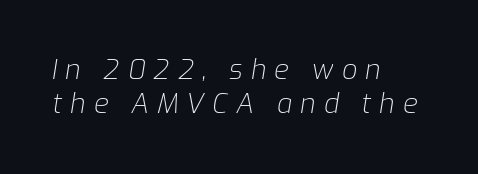
{"italic": "yes", "lean": "right", "slant_degrees": 9, "bold": "no", "underline": "no", "align": "left", "line_spacing": "normal", "line_spacing_ratio": 1.27, "letter_spacing": "wide", "letter_spacing_em": 0.3, "glyph_px": 27}
